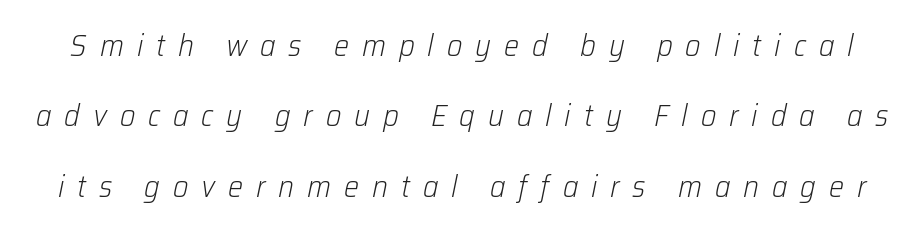
Q: Is the text bold? A: No.
Q: Is the text italic (slanted)? A: Yes, it leans right by about 12 degrees.
Q: Is the text underlined? A: No.
Q: Is the spacing between letters normal or unusually wide? A: Unusually wide.
Q: Is the spacing between lines tight, normal or loose? A: Loose.
Q: Width (condensed, normal, or wide)? A: Normal.
Q: Stroke contrast? A: Low.
Q: x-height? A: Medium.
Q: Monospaced? A: No.
